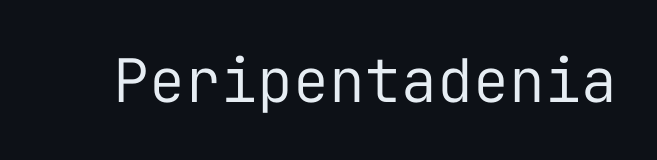
The image shows 60 px regular-weight sans-serif type, upright, monospaced; set normal letter spacing, not underlined; low stroke contrast and a medium x-height.
